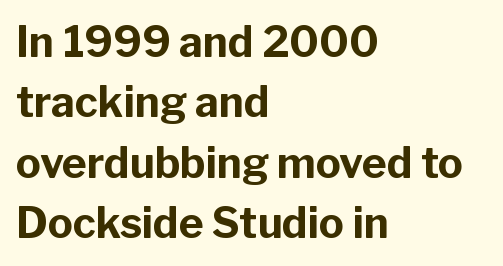
The image shows 42 px bold sans-serif type, upright; set left-aligned, normal line spacing (1.44x), normal letter spacing, not underlined; low stroke contrast and a medium x-height.
